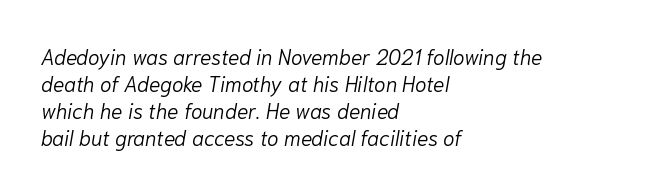
Q: Is the text bold? A: No.
Q: Is the text italic (slanted)? A: Yes, it leans right by about 10 degrees.
Q: Is the text underlined? A: No.
Q: How is the paragraph aligned? A: Left-aligned.
Q: Is the spacing between letters normal or unusually wide? A: Normal.
Q: Is the spacing between lines tight, normal or loose? A: Normal.
